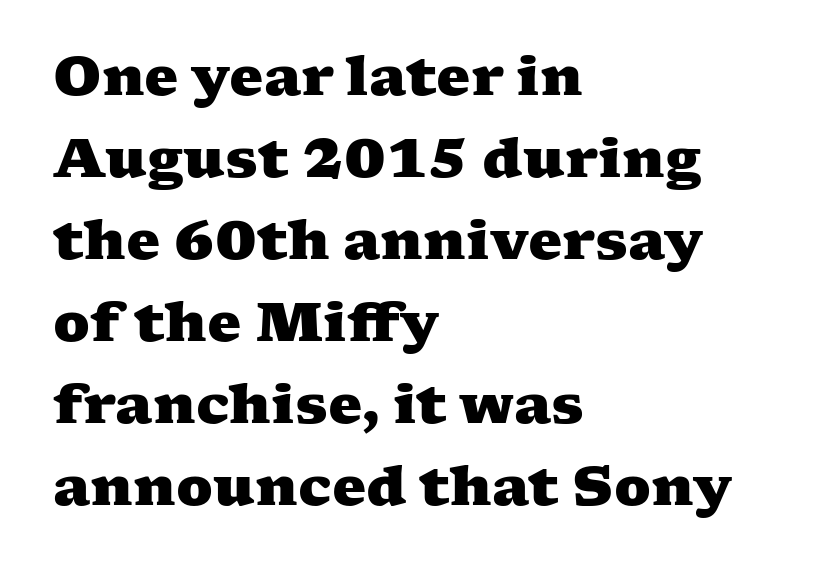
The image shows 54 px heavy, wide serif type; set left-aligned, normal line spacing (1.52x), normal letter spacing, not underlined; medium stroke contrast and a medium x-height.
